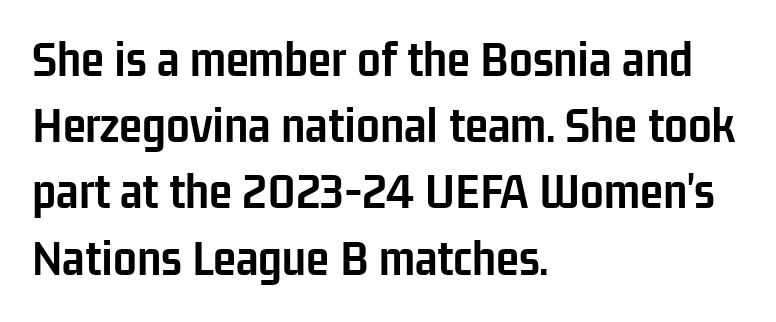
The image shows 53 px semibold, condensed sans-serif type, upright; set left-aligned, normal line spacing (1.25x), normal letter spacing, not underlined; low stroke contrast and a medium x-height.
